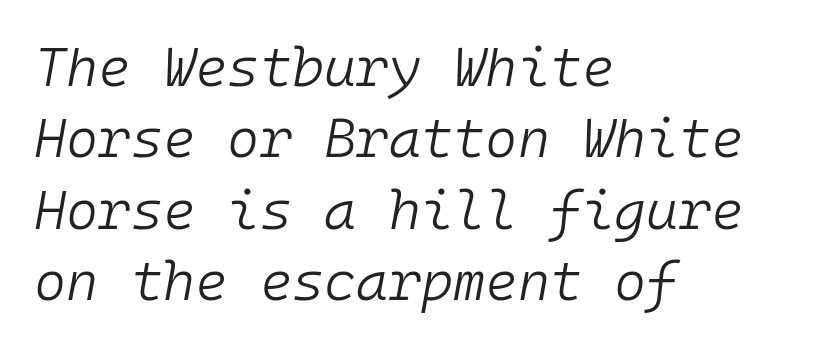
The image shows 55 px light type, italic (leaning right), monospaced; set left-aligned, normal line spacing (1.3x), normal letter spacing, not underlined; low stroke contrast and a medium x-height.
